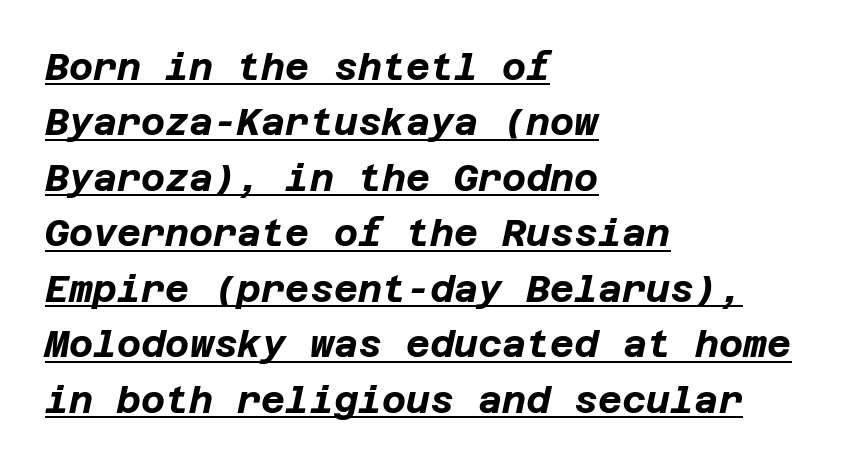
{"italic": "yes", "lean": "right", "slant_degrees": 12, "bold": "yes", "weight": "bold", "width": "normal", "stroke_contrast": "low", "x_height": "large", "underline": "yes", "align": "left", "line_spacing": "normal", "line_spacing_ratio": 1.5, "letter_spacing": "normal", "letter_spacing_em": 0.0, "glyph_px": 37}
